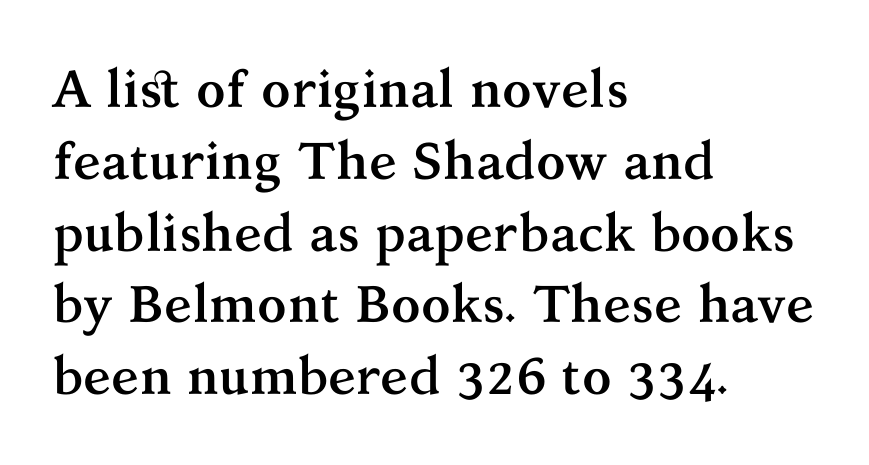
Q: Is the text bold? A: Yes.
Q: Is the text italic (slanted)? A: No, it is upright.
Q: Is the typeface a serif or a sans-serif typeface? A: Serif.
Q: Is the text underlined? A: No.
Q: How is the paragraph aligned? A: Left-aligned.
Q: Is the spacing between letters normal or unusually wide? A: Normal.
Q: Is the spacing between lines tight, normal or loose? A: Normal.
Q: Width (condensed, normal, or wide)? A: Normal.
Q: Stroke contrast? A: Medium.
Q: x-height? A: Medium.
Q: Monospaced? A: No.
